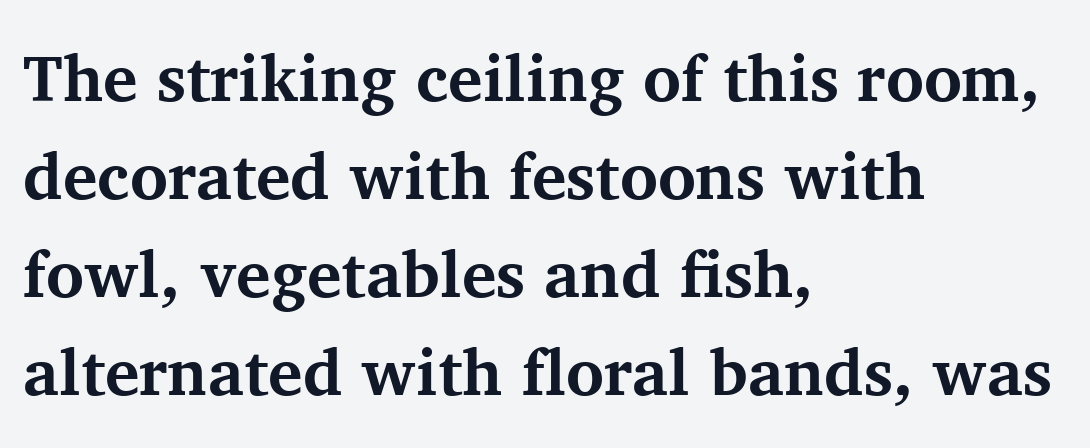
The image shows 65 px bold serif type, upright; set left-aligned, normal line spacing (1.51x), normal letter spacing, not underlined; medium stroke contrast and a medium x-height.
